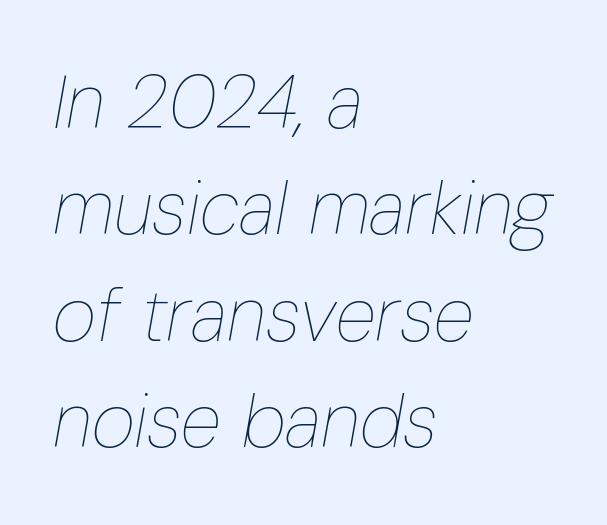
Q: Is the text bold? A: No.
Q: Is the text italic (slanted)? A: Yes, it leans right by about 10 degrees.
Q: Is the text underlined? A: No.
Q: How is the paragraph aligned? A: Left-aligned.
Q: Is the spacing between letters normal or unusually wide? A: Normal.
Q: Is the spacing between lines tight, normal or loose? A: Normal.
Q: Width (condensed, normal, or wide)? A: Condensed.
Q: Stroke contrast? A: Low.
Q: x-height? A: Medium.
Q: Monospaced? A: No.
